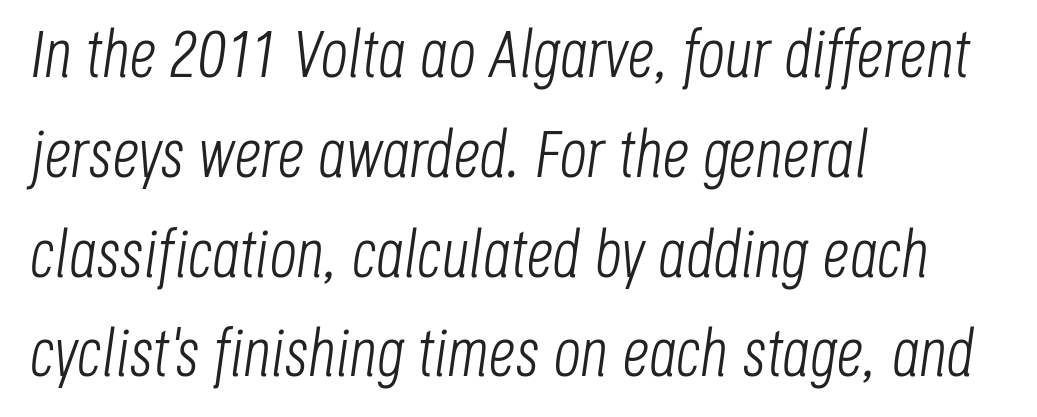
The image shows 67 px light, condensed type, italic (leaning right); set left-aligned, normal line spacing (1.49x), normal letter spacing, not underlined; low stroke contrast and a large x-height.
